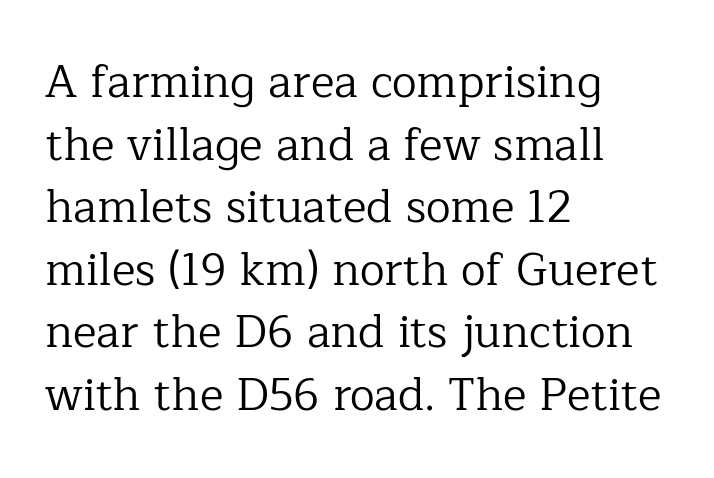
Q: Is the text bold? A: No.
Q: Is the text italic (slanted)? A: No, it is upright.
Q: Is the typeface a serif or a sans-serif typeface? A: Serif.
Q: Is the text underlined? A: No.
Q: How is the paragraph aligned? A: Left-aligned.
Q: Is the spacing between letters normal or unusually wide? A: Normal.
Q: Is the spacing between lines tight, normal or loose? A: Normal.
Q: Width (condensed, normal, or wide)? A: Normal.
Q: Stroke contrast? A: Low.
Q: x-height? A: Medium.
Q: Monospaced? A: No.
